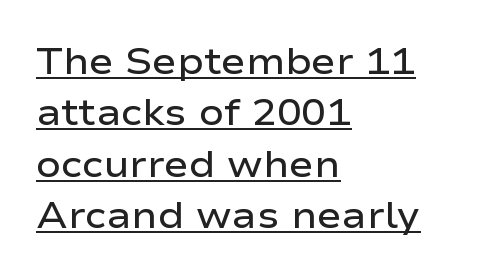
The image shows 37 px semibold, wide sans-serif type, upright; set left-aligned, normal line spacing (1.39x), normal letter spacing, underlined; low stroke contrast and a medium x-height.
